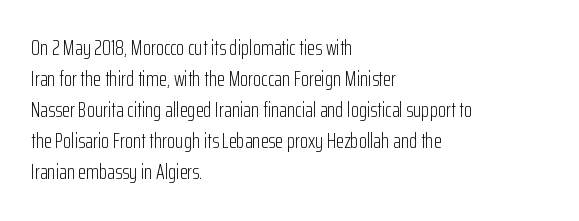
Q: Is the text bold? A: No.
Q: Is the text italic (slanted)? A: No, it is upright.
Q: Is the text underlined? A: No.
Q: How is the paragraph aligned? A: Left-aligned.
Q: Is the spacing between letters normal or unusually wide? A: Normal.
Q: Is the spacing between lines tight, normal or loose? A: Normal.
